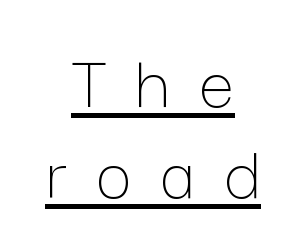
The image shows 79 px thin type, upright; set centered, tight line spacing (1.15x), unusually wide letter spacing (+0.38 em), underlined; low stroke contrast and a medium x-height.
